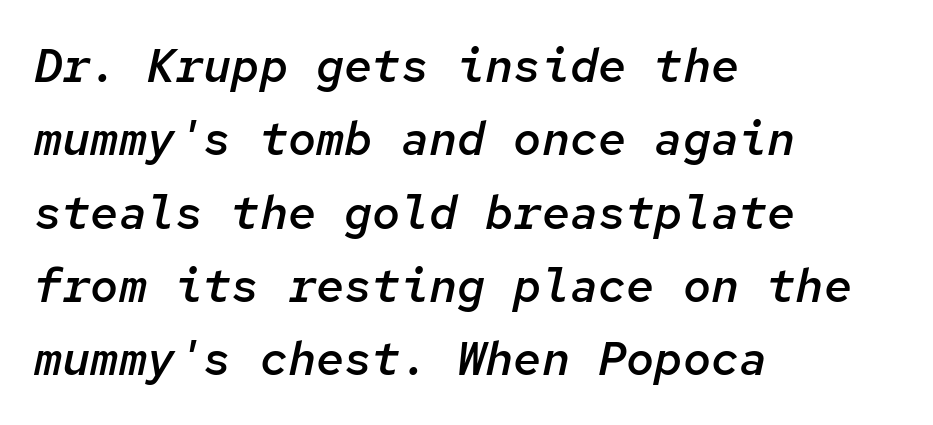
Q: Is the text bold? A: Semi-bold.
Q: Is the text italic (slanted)? A: Yes, it leans right by about 12 degrees.
Q: Is the text underlined? A: No.
Q: How is the paragraph aligned? A: Left-aligned.
Q: Is the spacing between letters normal or unusually wide? A: Normal.
Q: Is the spacing between lines tight, normal or loose? A: Normal.
Q: Width (condensed, normal, or wide)? A: Normal.
Q: Stroke contrast? A: Low.
Q: x-height? A: Medium.
Q: Monospaced? A: Yes.
